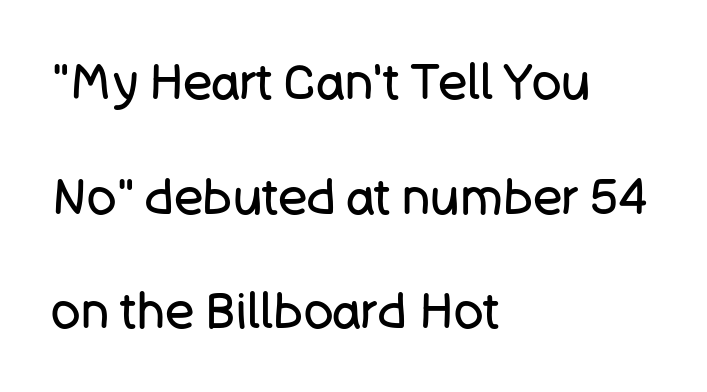
Q: Is the text bold? A: No.
Q: Is the text italic (slanted)? A: No, it is upright.
Q: Is the typeface a serif or a sans-serif typeface? A: Sans-serif.
Q: Is the text underlined? A: No.
Q: How is the paragraph aligned? A: Left-aligned.
Q: Is the spacing between letters normal or unusually wide? A: Normal.
Q: Is the spacing between lines tight, normal or loose? A: Loose.
Q: Width (condensed, normal, or wide)? A: Normal.
Q: Stroke contrast? A: Low.
Q: x-height? A: Large.
Q: Monospaced? A: No.
